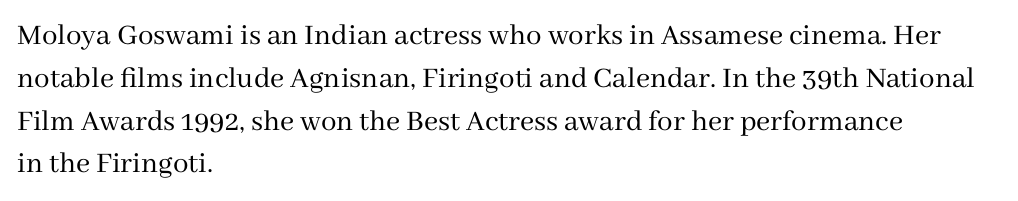
{"serif": "yes", "italic": "no", "bold": "no", "weight": "regular", "width": "normal", "stroke_contrast": "medium", "x_height": "medium", "monospaced": "no", "underline": "no", "align": "left", "line_spacing": "normal", "line_spacing_ratio": 1.38, "letter_spacing": "normal", "letter_spacing_em": 0.0, "glyph_px": 31}
